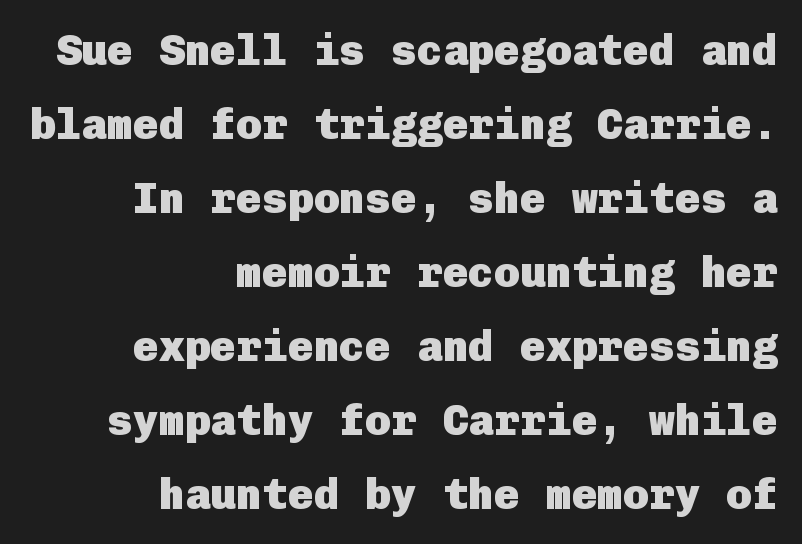
{"serif": "no", "italic": "no", "bold": "yes", "weight": "heavy", "width": "normal", "stroke_contrast": "low", "x_height": "medium", "underline": "no", "align": "right", "line_spacing_ratio": 1.72, "letter_spacing": "normal", "letter_spacing_em": 0.0, "glyph_px": 43}
